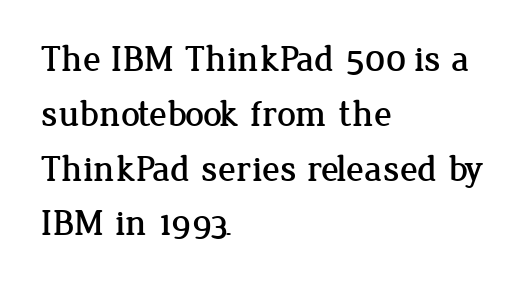
Q: Is the text italic (slanted)? A: No, it is upright.
Q: Is the typeface a serif or a sans-serif typeface? A: Serif.
Q: Is the text underlined? A: No.
Q: How is the paragraph aligned? A: Left-aligned.
Q: Is the spacing between letters normal or unusually wide? A: Normal.
Q: Is the spacing between lines tight, normal or loose? A: Normal.
Q: Width (condensed, normal, or wide)? A: Normal.
Q: Stroke contrast? A: Low.
Q: x-height? A: Medium.
Q: Monospaced? A: No.
